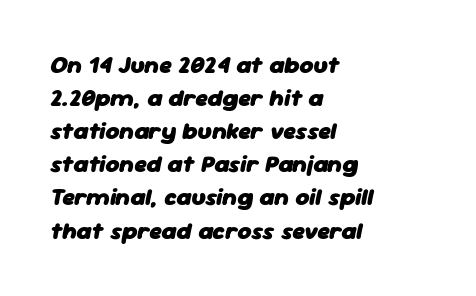
The image shows 24 px bold type, italic (leaning right); set left-aligned, normal line spacing (1.38x), normal letter spacing, not underlined.
